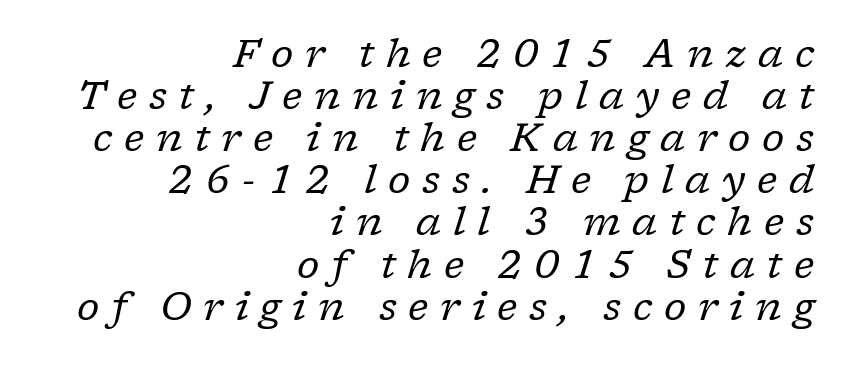
Summary of weight: not heavy and not bold. The rendering uses a small line-height, squeezing the rows. The setting favours the right margin, as signatures and pull-quotes sometimes do. It's the slanting kind of type.
